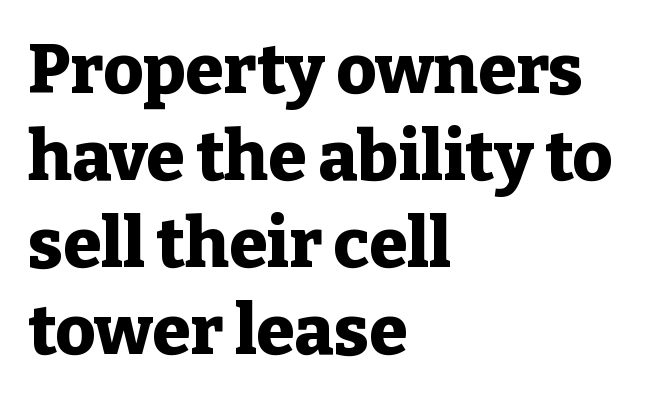
Q: Is the text bold? A: Yes.
Q: Is the text italic (slanted)? A: No, it is upright.
Q: Is the typeface a serif or a sans-serif typeface? A: Serif.
Q: Is the text underlined? A: No.
Q: How is the paragraph aligned? A: Left-aligned.
Q: Is the spacing between letters normal or unusually wide? A: Normal.
Q: Is the spacing between lines tight, normal or loose? A: Normal.
Q: Width (condensed, normal, or wide)? A: Normal.
Q: Stroke contrast? A: Low.
Q: x-height? A: Medium.
Q: Monospaced? A: No.
